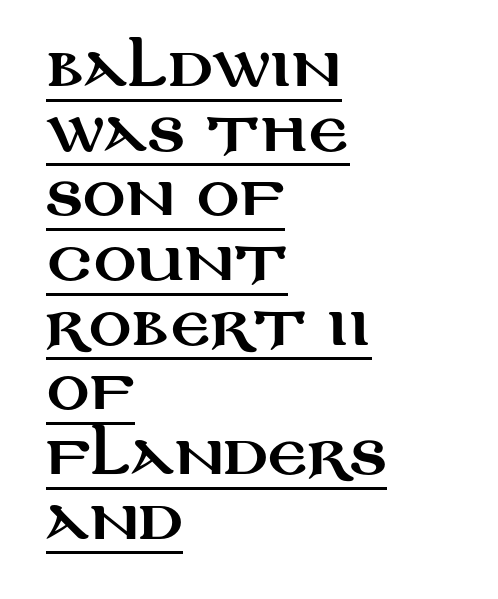
Q: Is the text italic (slanted)? A: No, it is upright.
Q: Is the typeface a serif or a sans-serif typeface? A: Sans-serif.
Q: Is the text underlined? A: Yes.
Q: How is the paragraph aligned? A: Left-aligned.
Q: Is the spacing between letters normal or unusually wide? A: Normal.
Q: Width (condensed, normal, or wide)? A: Wide.
Q: Stroke contrast? A: Medium.
Q: x-height? A: Large.
Q: Monospaced? A: No.
